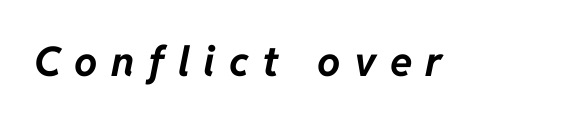
{"italic": "yes", "lean": "right", "slant_degrees": 11, "bold": "yes", "weight": "bold", "width": "normal", "stroke_contrast": "low", "x_height": "medium", "monospaced": "no", "underline": "no", "letter_spacing": "wide", "letter_spacing_em": 0.33, "glyph_px": 41}
